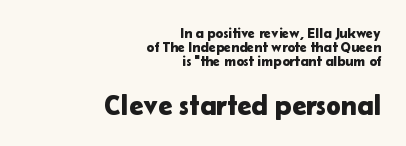
The image shows 28 px sans-serif type, upright; set right-aligned, tight line spacing (0.99x), normal letter spacing, not underlined; the second (bottom) block is 2.0x larger; low stroke contrast and a medium x-height.
